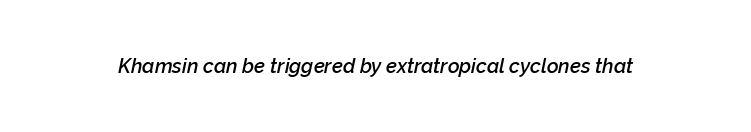
The image shows 20 px text type, italic (leaning right); set normal letter spacing, not underlined.
